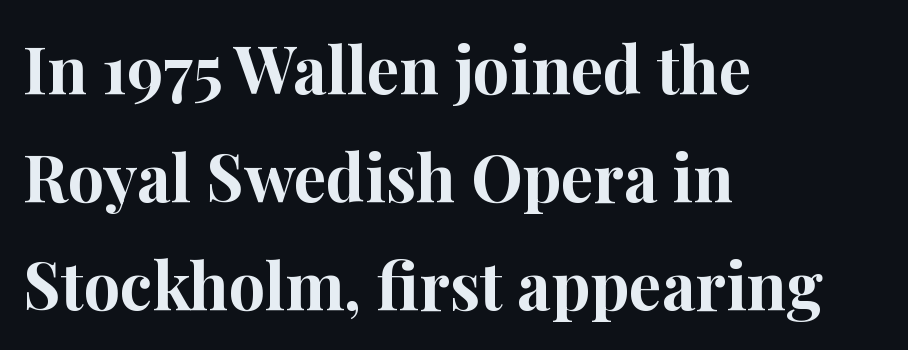
Looks like regular typesetting: each glyph gets only the width it needs. Quick note: interline space is typical. When letters stand straight like this, we call the style roman or upright. I'd describe the lettering as bold — thick and assertive. A student would call this left alignment; a typographer would say flush left, rag right. Type style note: has serifs.
